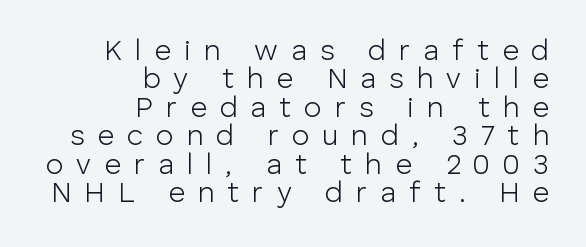
The image shows 29 px light sans-serif type, upright; set right-aligned, tight line spacing (0.98x), unusually wide letter spacing (+0.45 em), not underlined; low stroke contrast and a medium x-height.
